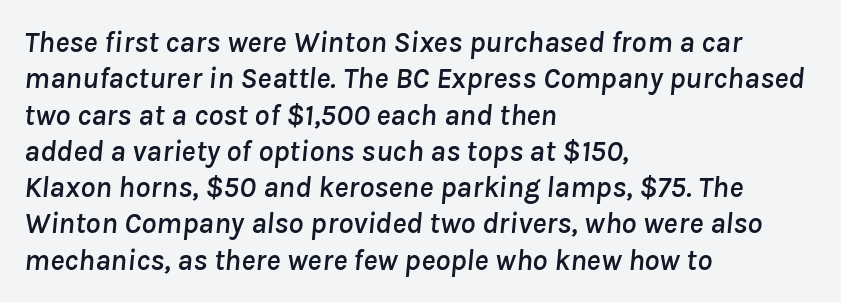
These lines are rendered in a variable-pitch font. Has an underline been added? It has not. Yep, that's italic — everything's leaning. Typeset ragged right — the left edge is the straight one. Characters follow at the spacing the type designer built in.
